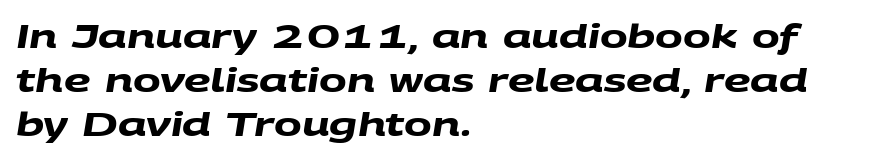
Leftover space on each line is placed entirely after the last word. These lines are composed in type without serifs. Standard letterfit; no display-style spreading of the glyphs. Every letter is thick-stroked: bold, no question. Spacing verdict: proportional, widths tailored to each character. Line spacing here is normal.
